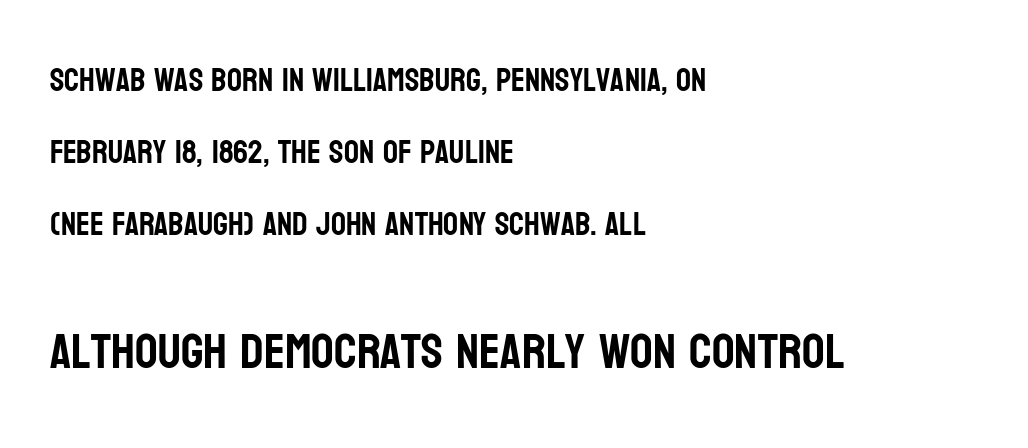
{"serif": "no", "italic": "no", "width": "condensed", "stroke_contrast": "low", "x_height": "large", "monospaced": "no", "underline": "no", "align": "left", "line_spacing": "loose", "line_spacing_ratio": 2.18, "letter_spacing": "normal", "letter_spacing_em": 0.0, "larger_block": "second", "size_ratio": 1.52, "glyph_px": 50}
